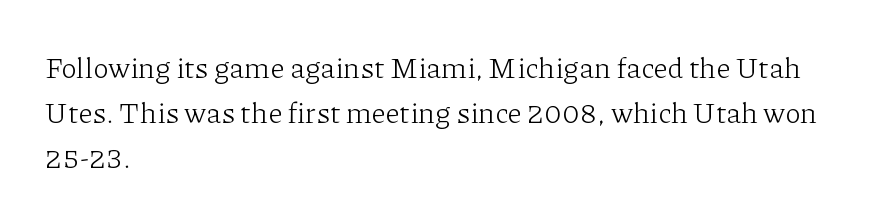
Glance below the letters and you will spot only blank space. This is the regular roman posture of the typeface. Baseline-to-baseline distance is the conventional proportion of letter height. This is not heavy type; no bold has been used. Where is the straight margin? On the left.
